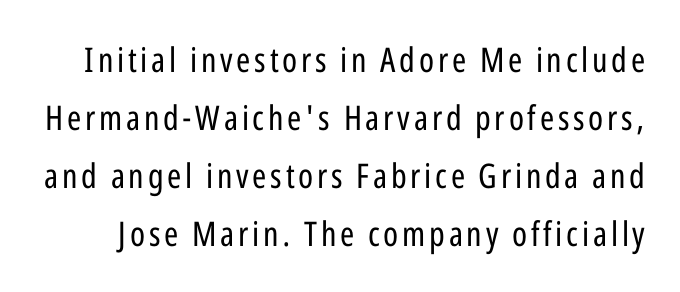
The image shows 34 px regular-weight, condensed sans-serif type, upright; set line spacing 1.71x, not underlined; low stroke contrast and a medium x-height.
